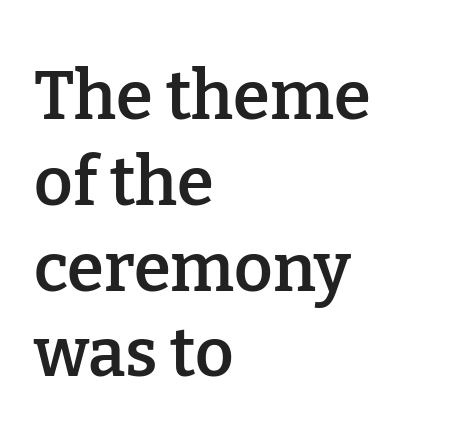
Q: Is the text bold? A: Semi-bold.
Q: Is the text italic (slanted)? A: No, it is upright.
Q: Is the typeface a serif or a sans-serif typeface? A: Serif.
Q: Is the text underlined? A: No.
Q: How is the paragraph aligned? A: Left-aligned.
Q: Is the spacing between letters normal or unusually wide? A: Normal.
Q: Is the spacing between lines tight, normal or loose? A: Normal.
Q: Width (condensed, normal, or wide)? A: Normal.
Q: Stroke contrast? A: Low.
Q: x-height? A: Medium.
Q: Monospaced? A: No.
